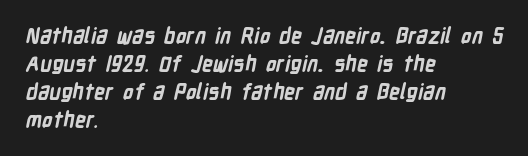
Q: Is the text bold? A: Yes.
Q: Is the text underlined? A: No.
Q: How is the paragraph aligned? A: Left-aligned.
Q: Is the spacing between letters normal or unusually wide? A: Normal.
Q: Is the spacing between lines tight, normal or loose? A: Normal.
